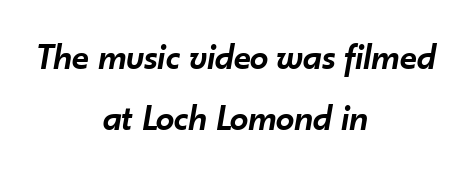
The face used here is rendered with its standard letterfit. Strokes here are thickened, but only to semibold level. The rendering uses a moderate line-height, typical for paragraphs. Do the characters align in a grid? No, the font is proportional.
